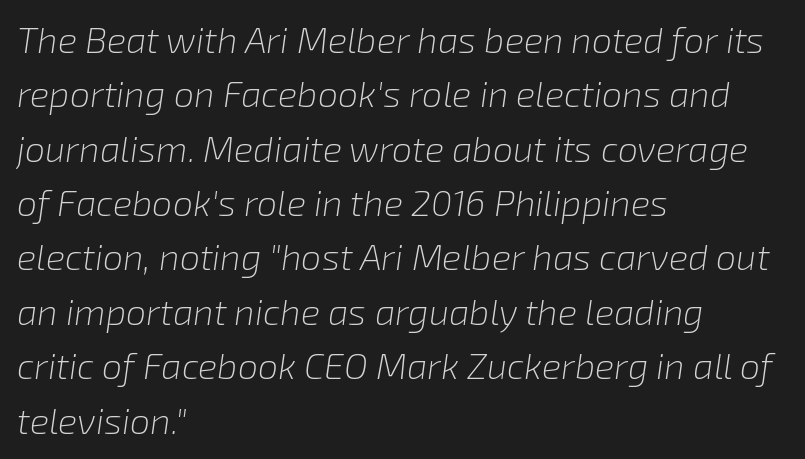
The image shows 36 px light type, italic (leaning right); set left-aligned, normal line spacing (1.51x), normal letter spacing, not underlined; low stroke contrast and a medium x-height.
